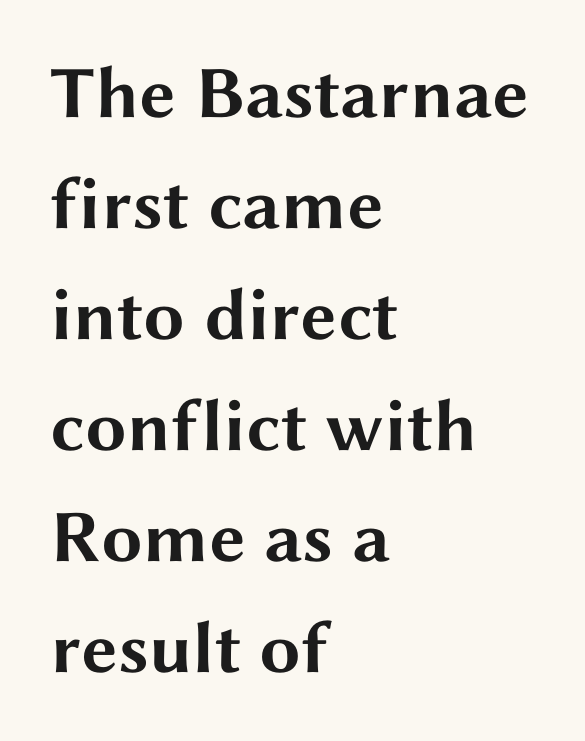
Q: Is the text bold? A: Yes.
Q: Is the text italic (slanted)? A: No, it is upright.
Q: Is the typeface a serif or a sans-serif typeface? A: Sans-serif.
Q: Is the text underlined? A: No.
Q: How is the paragraph aligned? A: Left-aligned.
Q: Is the spacing between letters normal or unusually wide? A: Normal.
Q: Is the spacing between lines tight, normal or loose? A: Normal.
Q: Width (condensed, normal, or wide)? A: Wide.
Q: Stroke contrast? A: Medium.
Q: x-height? A: Medium.
Q: Monospaced? A: No.
